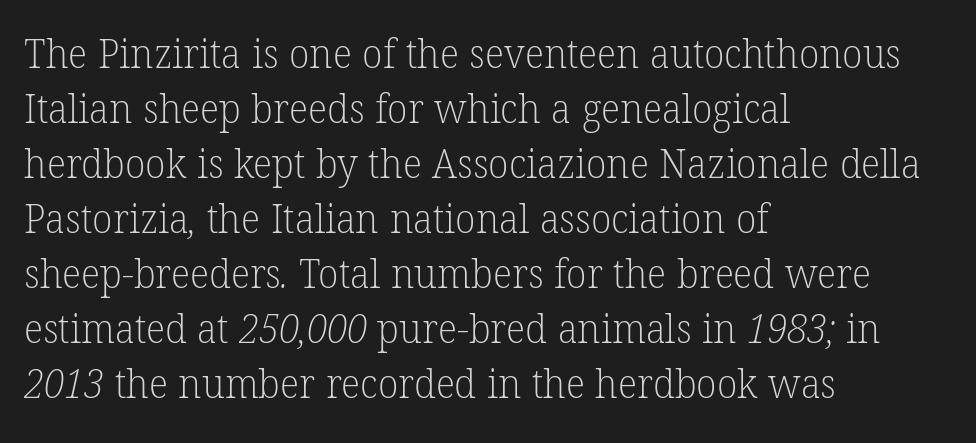
The image shows 41 px light serif type; set left-aligned, normal line spacing (1.34x), normal letter spacing, not underlined; low stroke contrast and a medium x-height.
